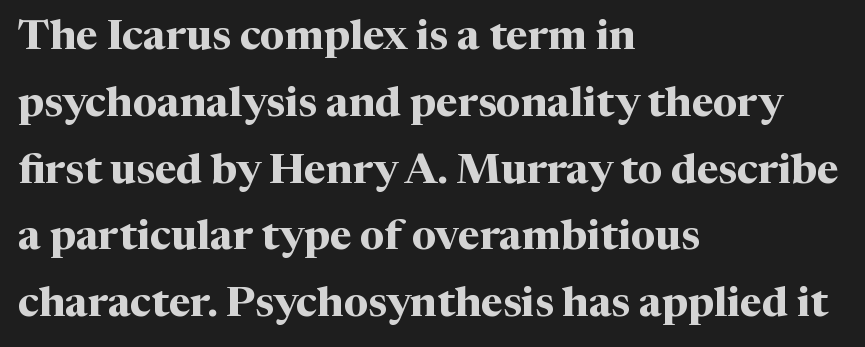
No italicization has been applied; the sample stays upright. Words appear dense and cohesive because spacing is normal. Reading down the column, the eye jumps a familiar distance to each next line. Type style note: has serifs. If you drew a ruler down the left edge, every line would touch it.
